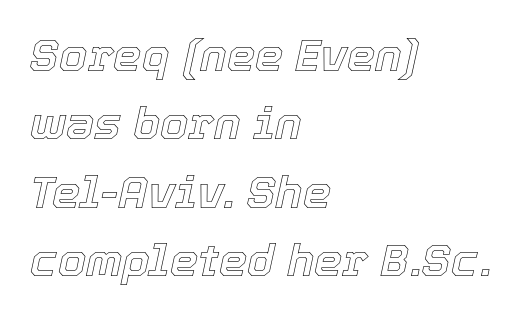
Q: Is the text italic (slanted)? A: Yes, it leans right by about 12 degrees.
Q: Is the text underlined? A: No.
Q: How is the paragraph aligned? A: Left-aligned.
Q: Is the spacing between letters normal or unusually wide? A: Normal.
Q: Is the spacing between lines tight, normal or loose? A: Normal.
Q: Width (condensed, normal, or wide)? A: Normal.
Q: x-height? A: Medium.
Q: Monospaced? A: No.
